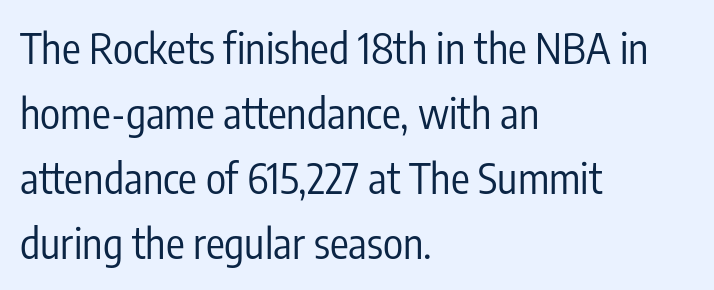
The image shows 42 px regular-weight, condensed sans-serif type, upright; set left-aligned, normal line spacing (1.55x), normal letter spacing, not underlined; low stroke contrast and a medium x-height.
